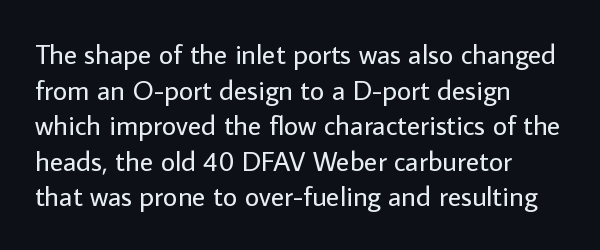
Q: Is the text bold? A: No.
Q: Is the text italic (slanted)? A: No, it is upright.
Q: Is the typeface a serif or a sans-serif typeface? A: Sans-serif.
Q: Is the text underlined? A: No.
Q: How is the paragraph aligned? A: Left-aligned.
Q: Is the spacing between letters normal or unusually wide? A: Normal.
Q: Is the spacing between lines tight, normal or loose? A: Normal.
Q: Width (condensed, normal, or wide)? A: Normal.
Q: Stroke contrast? A: Low.
Q: x-height? A: Medium.
Q: Monospaced? A: No.
